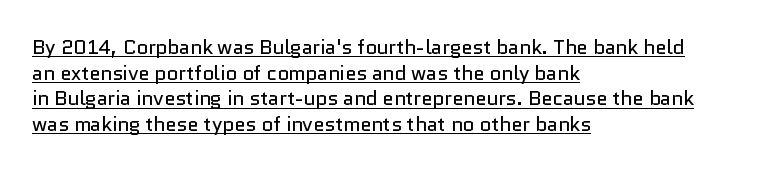
{"italic": "no", "bold": "no", "underline": "yes", "align": "left", "line_spacing": "normal", "line_spacing_ratio": 1.28, "letter_spacing": "normal", "letter_spacing_em": 0.0, "glyph_px": 20}
